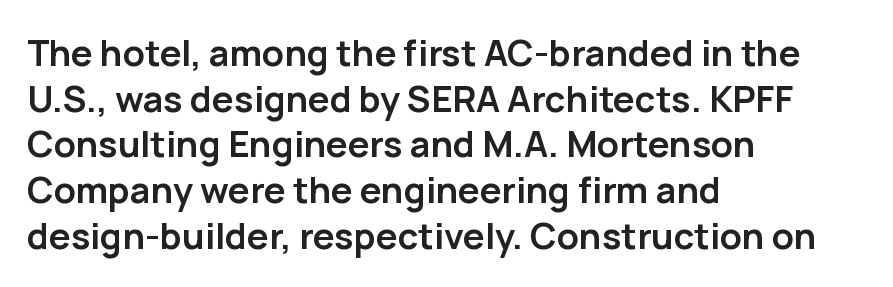
Q: Is the text bold? A: Yes.
Q: Is the text italic (slanted)? A: No, it is upright.
Q: Is the typeface a serif or a sans-serif typeface? A: Sans-serif.
Q: Is the text underlined? A: No.
Q: How is the paragraph aligned? A: Left-aligned.
Q: Is the spacing between letters normal or unusually wide? A: Normal.
Q: Is the spacing between lines tight, normal or loose? A: Normal.
Q: Width (condensed, normal, or wide)? A: Normal.
Q: Stroke contrast? A: Low.
Q: x-height? A: Medium.
Q: Monospaced? A: No.
